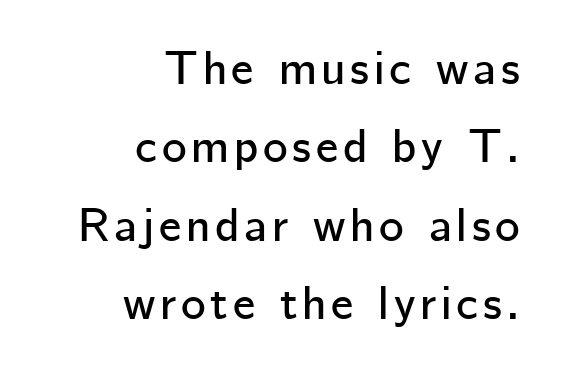
Students, observe: this is what conventionally led text looks like. Proportional: the letters do not fall into vertical columns. Ascenders rise straight up at ninety degrees. Is the block centered? No — it sits flush against the right margin. Anything drawn beneath the words? Only blank space.
